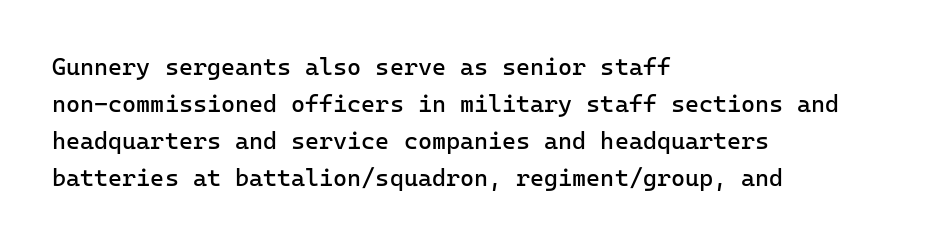
Q: Is the text bold? A: No.
Q: Is the text italic (slanted)? A: No, it is upright.
Q: Is the text underlined? A: No.
Q: How is the paragraph aligned? A: Left-aligned.
Q: Is the spacing between letters normal or unusually wide? A: Normal.
Q: Is the spacing between lines tight, normal or loose? A: Normal.
